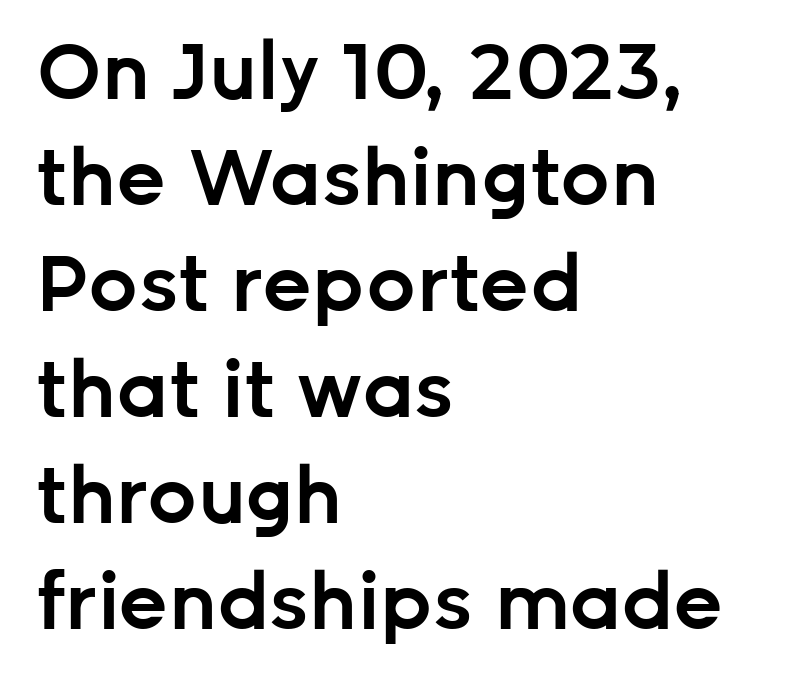
Q: Is the text bold? A: Semi-bold.
Q: Is the text italic (slanted)? A: No, it is upright.
Q: Is the typeface a serif or a sans-serif typeface? A: Sans-serif.
Q: Is the text underlined? A: No.
Q: How is the paragraph aligned? A: Left-aligned.
Q: Is the spacing between letters normal or unusually wide? A: Normal.
Q: Is the spacing between lines tight, normal or loose? A: Normal.
Q: Width (condensed, normal, or wide)? A: Normal.
Q: Stroke contrast? A: Low.
Q: x-height? A: Medium.
Q: Monospaced? A: No.
